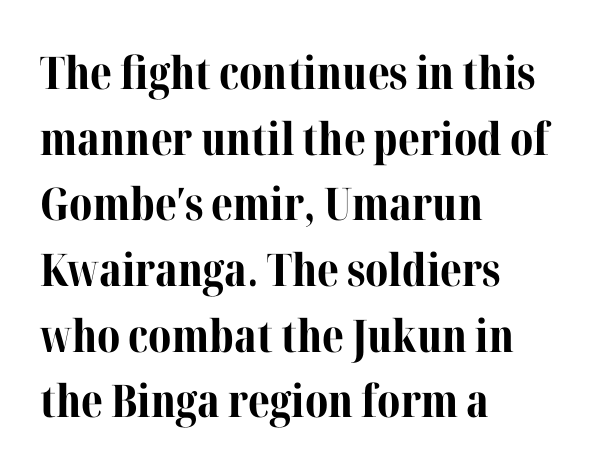
{"serif": "yes", "italic": "no", "bold": "yes", "weight": "bold", "width": "normal", "stroke_contrast": "medium", "x_height": "medium", "monospaced": "no", "underline": "no", "align": "left", "line_spacing": "normal", "line_spacing_ratio": 1.46, "letter_spacing": "normal", "letter_spacing_em": 0.0, "glyph_px": 45}
